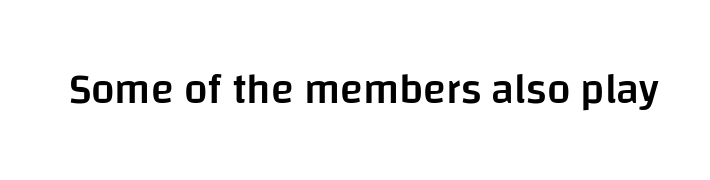
Q: Is the text bold? A: Semi-bold.
Q: Is the text italic (slanted)? A: No, it is upright.
Q: Is the typeface a serif or a sans-serif typeface? A: Sans-serif.
Q: Is the text underlined? A: No.
Q: Is the spacing between letters normal or unusually wide? A: Normal.
Q: Width (condensed, normal, or wide)? A: Normal.
Q: Stroke contrast? A: Low.
Q: x-height? A: Large.
Q: Monospaced? A: No.
